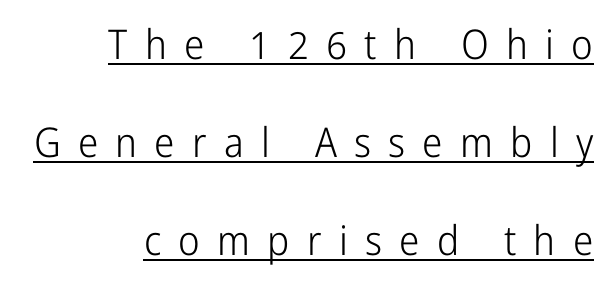
The vertical gap from one line to the next is large. The specimen reads as upright at a glance. A typesetter would call this proportional, since set widths differ per character. The letterforms sit at book weight or below.
